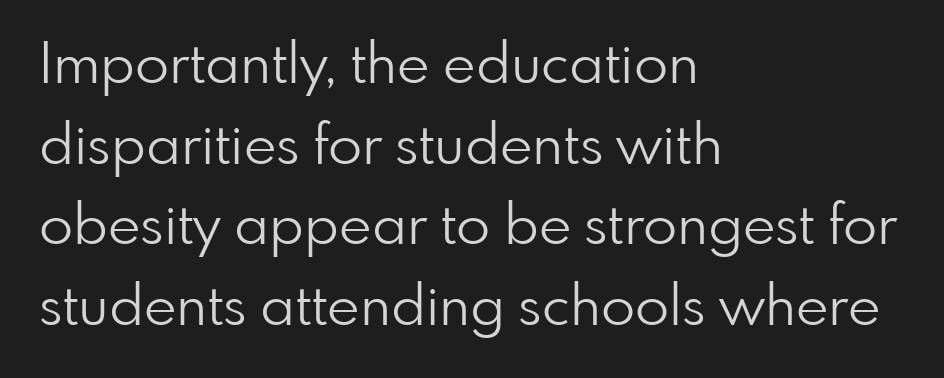
Q: Is the text bold? A: No.
Q: Is the text italic (slanted)? A: No, it is upright.
Q: Is the typeface a serif or a sans-serif typeface? A: Sans-serif.
Q: Is the text underlined? A: No.
Q: How is the paragraph aligned? A: Left-aligned.
Q: Is the spacing between letters normal or unusually wide? A: Normal.
Q: Is the spacing between lines tight, normal or loose? A: Normal.
Q: Width (condensed, normal, or wide)? A: Normal.
Q: Stroke contrast? A: Low.
Q: x-height? A: Small.
Q: Monospaced? A: No.
